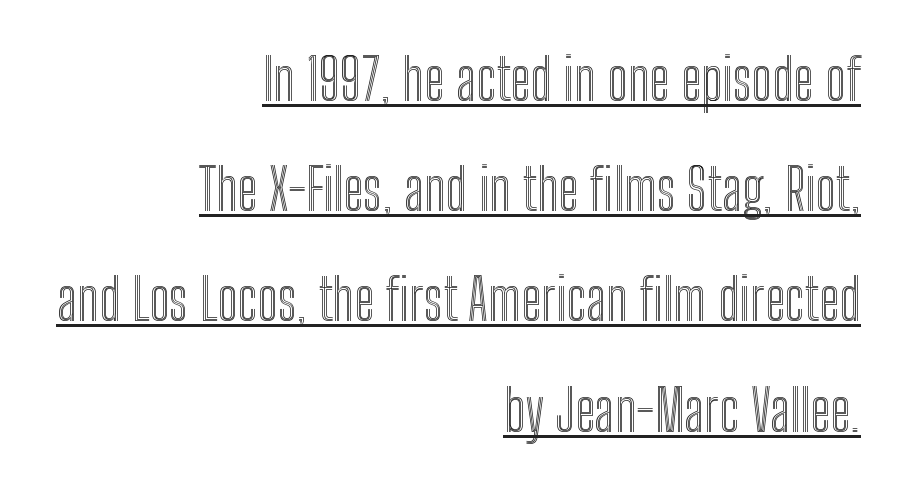
Q: Is the text italic (slanted)? A: No, it is upright.
Q: Is the text underlined? A: Yes.
Q: How is the paragraph aligned? A: Right-aligned.
Q: Is the spacing between letters normal or unusually wide? A: Normal.
Q: Is the spacing between lines tight, normal or loose? A: Loose.
Q: Width (condensed, normal, or wide)? A: Condensed.
Q: x-height? A: Medium.
Q: Monospaced? A: No.
